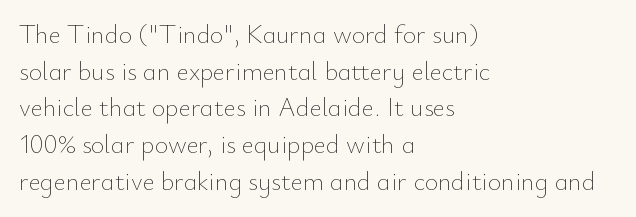
The image shows 26 px text type, upright; set left-aligned, normal line spacing (1.41x), normal letter spacing, not underlined.
